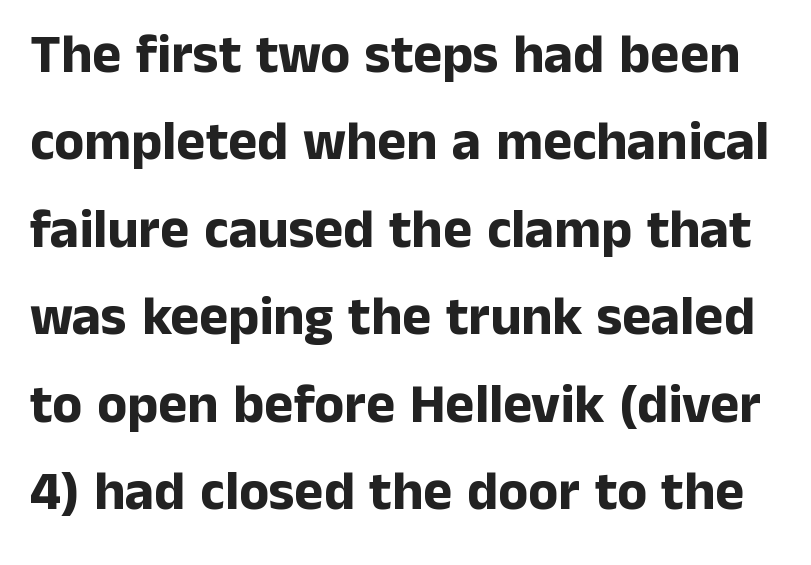
{"serif": "no", "italic": "no", "bold": "yes", "weight": "bold", "width": "normal", "stroke_contrast": "low", "x_height": "medium", "monospaced": "no", "underline": "no", "line_spacing": "normal", "line_spacing_ratio": 1.59, "letter_spacing": "normal", "letter_spacing_em": 0.0, "glyph_px": 55}
